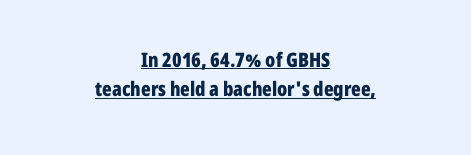
{"italic": "no", "bold": "yes", "underline": "yes", "align": "center", "line_spacing": "normal", "line_spacing_ratio": 1.47, "letter_spacing": "normal", "letter_spacing_em": 0.0, "glyph_px": 20}
